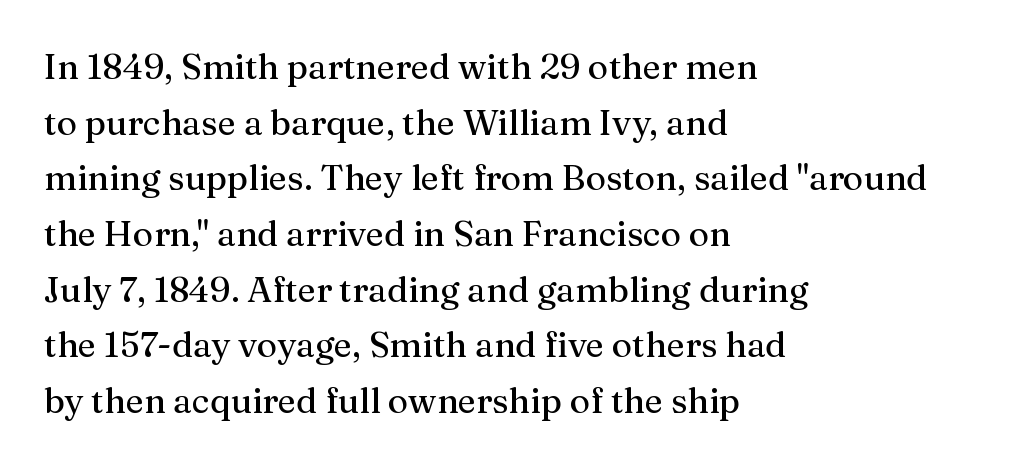
The image shows 35 px serif type, upright; set left-aligned, normal line spacing (1.59x), normal letter spacing, not underlined; medium stroke contrast and a medium x-height.
